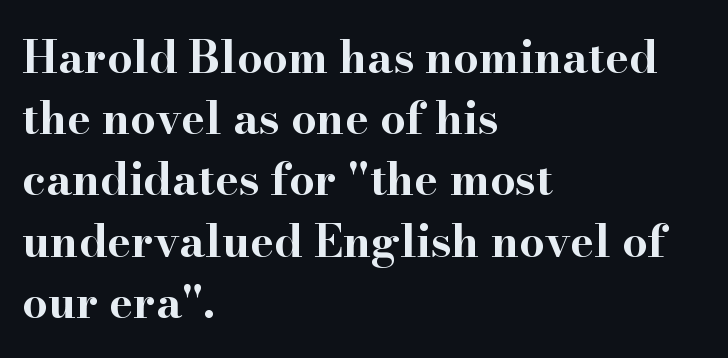
{"serif": "yes", "italic": "no", "bold": "yes", "weight": "bold", "width": "wide", "stroke_contrast": "high", "x_height": "small", "monospaced": "no", "underline": "no", "align": "left", "line_spacing": "normal", "line_spacing_ratio": 1.36, "letter_spacing": "normal", "letter_spacing_em": 0.0, "glyph_px": 45}
